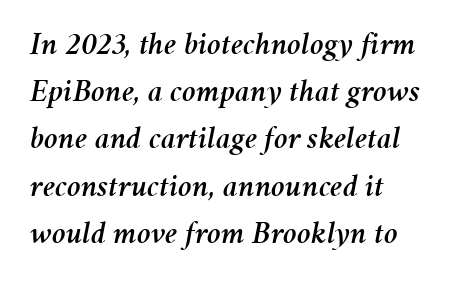
Q: Is the text italic (slanted)? A: Yes, it leans right by about 11 degrees.
Q: Is the text underlined? A: No.
Q: How is the paragraph aligned? A: Left-aligned.
Q: Is the spacing between letters normal or unusually wide? A: Normal.
Q: Is the spacing between lines tight, normal or loose? A: Normal.
Q: Width (condensed, normal, or wide)? A: Normal.
Q: Stroke contrast? A: Medium.
Q: x-height? A: Medium.
Q: Monospaced? A: No.
